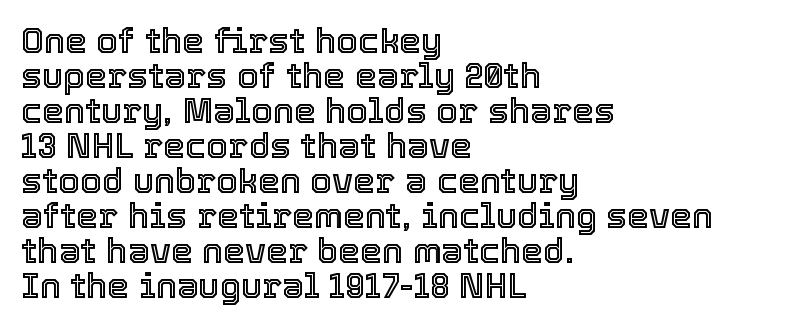
Q: Is the text italic (slanted)? A: No, it is upright.
Q: Is the text underlined? A: No.
Q: How is the paragraph aligned? A: Left-aligned.
Q: Is the spacing between letters normal or unusually wide? A: Normal.
Q: Is the spacing between lines tight, normal or loose? A: Tight.
Q: Width (condensed, normal, or wide)? A: Normal.
Q: x-height? A: Medium.
Q: Monospaced? A: No.
